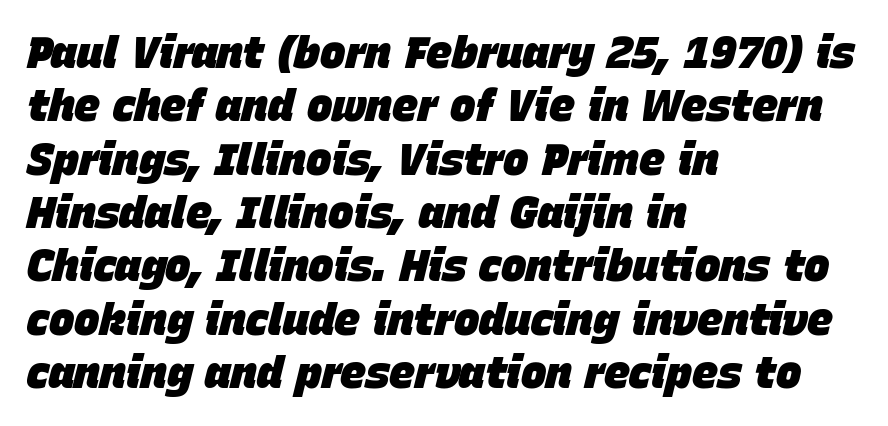
{"italic": "yes", "lean": "right", "slant_degrees": 15, "bold": "yes", "weight": "heavy", "width": "normal", "stroke_contrast": "low", "x_height": "large", "monospaced": "no", "underline": "no", "align": "left", "line_spacing_ratio": 1.24, "letter_spacing": "normal", "letter_spacing_em": 0.0, "glyph_px": 43}
